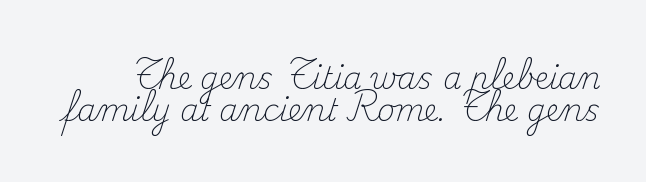
{"serif": "yes", "bold": "no", "weight": "light", "width": "normal", "stroke_contrast": "medium", "x_height": "small", "monospaced": "no", "underline": "no", "line_spacing": "tight", "line_spacing_ratio": 1.08, "letter_spacing": "normal", "letter_spacing_em": 0.0, "glyph_px": 30}
